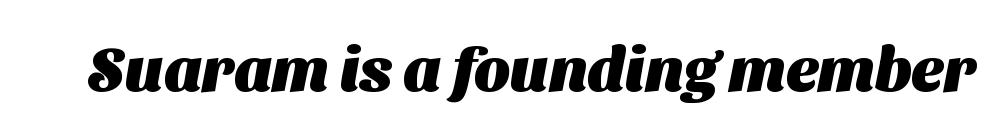
Q: Is the text bold? A: Yes.
Q: Is the typeface a serif or a sans-serif typeface? A: Sans-serif.
Q: Is the text underlined? A: No.
Q: Is the spacing between letters normal or unusually wide? A: Normal.
Q: Width (condensed, normal, or wide)? A: Normal.
Q: Stroke contrast? A: Medium.
Q: x-height? A: Medium.
Q: Monospaced? A: No.
